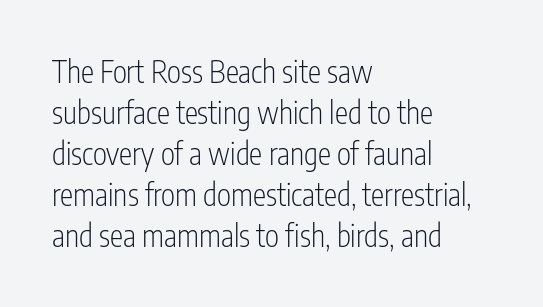
Q: Is the text bold? A: No.
Q: Is the text italic (slanted)? A: No, it is upright.
Q: Is the typeface a serif or a sans-serif typeface? A: Sans-serif.
Q: Is the text underlined? A: No.
Q: How is the paragraph aligned? A: Left-aligned.
Q: Is the spacing between letters normal or unusually wide? A: Normal.
Q: Is the spacing between lines tight, normal or loose? A: Normal.
Q: Width (condensed, normal, or wide)? A: Condensed.
Q: Stroke contrast? A: Low.
Q: x-height? A: Medium.
Q: Monospaced? A: No.
